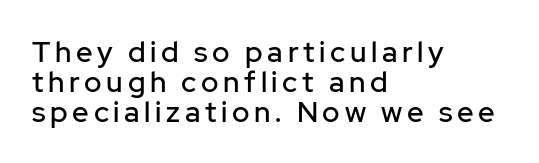
{"serif": "no", "italic": "no", "width": "normal", "stroke_contrast": "low", "x_height": "medium", "monospaced": "no", "underline": "no", "align": "left", "line_spacing": "tight", "line_spacing_ratio": 1.03, "glyph_px": 29}
